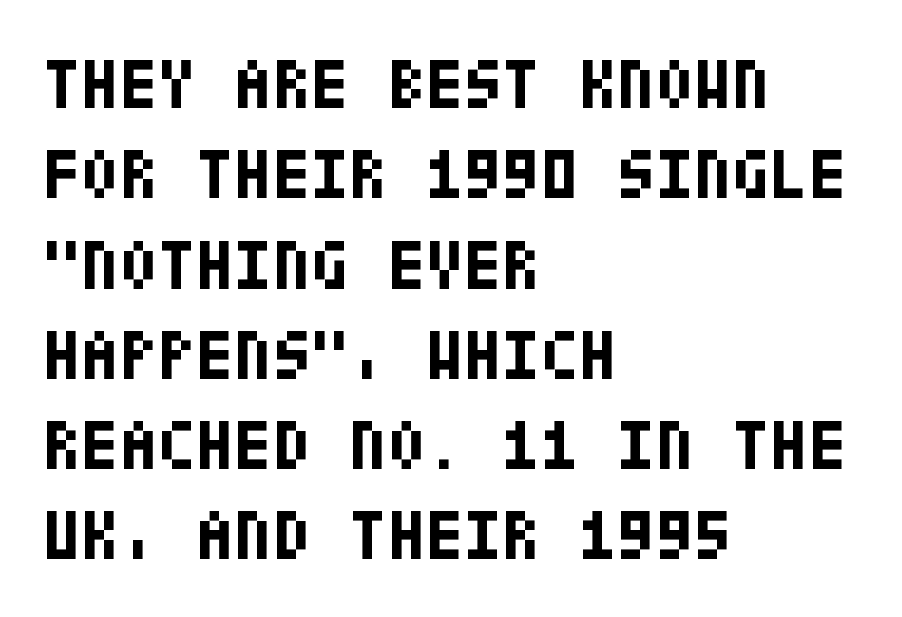
If you drew a line through each stem, it would be perfectly vertical. Bold? Absolutely — the strokes are thick and heavy. Classification — sans serif. Look at the tracking — it's just the regular setting, nothing added. Does the copy run flush right? No — it runs flush left.
